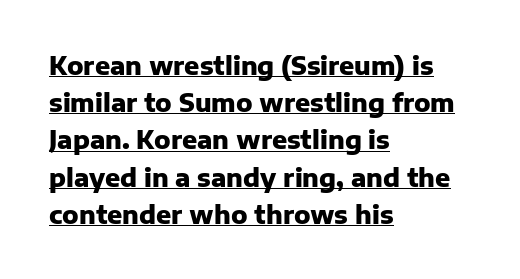
The image shows 25 px bold type, upright; set left-aligned, normal line spacing (1.49x), normal letter spacing, underlined.
